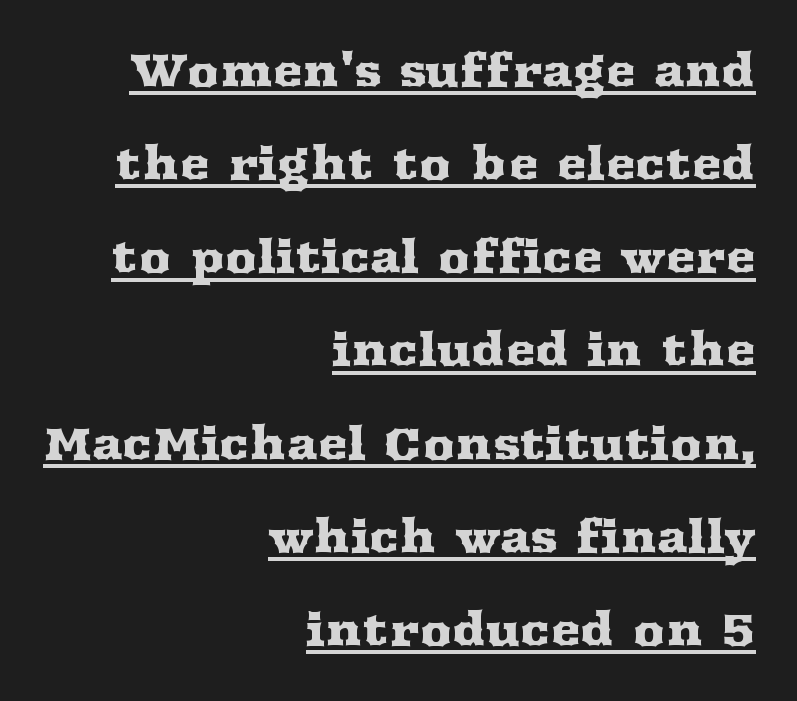
Q: Is the text italic (slanted)? A: No, it is upright.
Q: Is the typeface a serif or a sans-serif typeface? A: Serif.
Q: Is the text underlined? A: Yes.
Q: How is the paragraph aligned? A: Right-aligned.
Q: Is the spacing between letters normal or unusually wide? A: Normal.
Q: Is the spacing between lines tight, normal or loose? A: Loose.
Q: Width (condensed, normal, or wide)? A: Wide.
Q: Stroke contrast? A: Medium.
Q: x-height? A: Medium.
Q: Monospaced? A: No.
